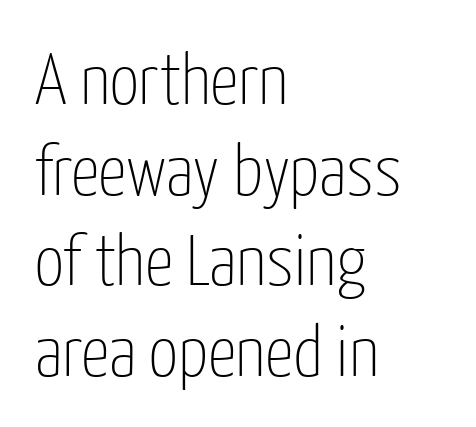
Q: Is the text bold? A: No.
Q: Is the text italic (slanted)? A: No, it is upright.
Q: Is the typeface a serif or a sans-serif typeface? A: Sans-serif.
Q: Is the text underlined? A: No.
Q: How is the paragraph aligned? A: Left-aligned.
Q: Is the spacing between letters normal or unusually wide? A: Normal.
Q: Is the spacing between lines tight, normal or loose? A: Normal.
Q: Width (condensed, normal, or wide)? A: Condensed.
Q: Stroke contrast? A: Low.
Q: x-height? A: Medium.
Q: Monospaced? A: No.
